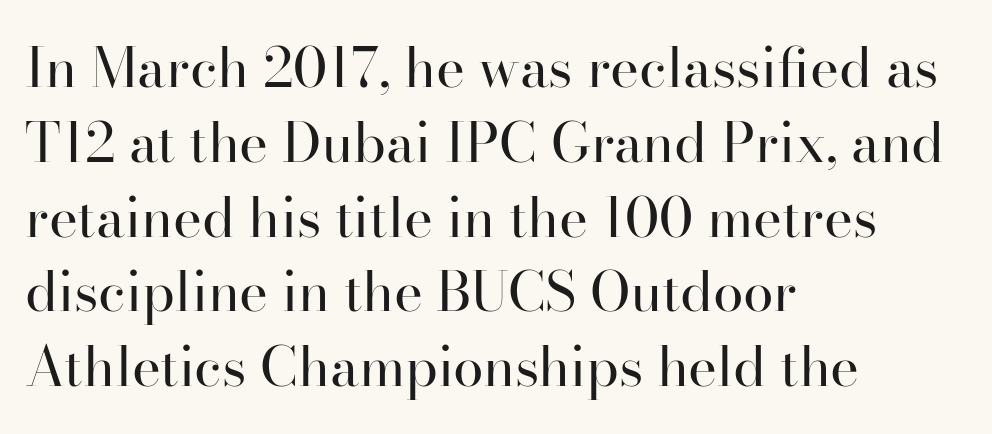
{"serif": "yes", "italic": "no", "bold": "no", "weight": "regular", "width": "normal", "stroke_contrast": "high", "x_height": "small", "monospaced": "no", "underline": "no", "align": "left", "line_spacing": "normal", "line_spacing_ratio": 1.36, "letter_spacing": "normal", "letter_spacing_em": 0.0, "glyph_px": 55}
